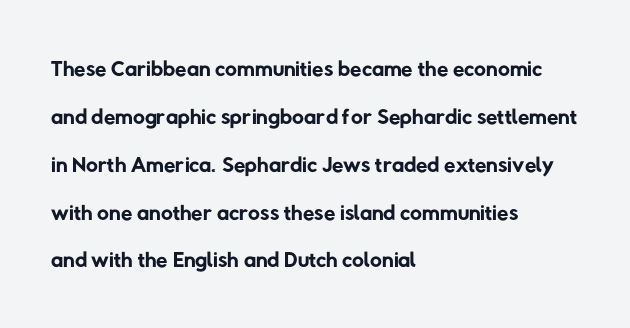
The image shows 33 px regular-weight sans-serif type; set left-aligned, normal line spacing (1.45x), normal letter spacing, not underlined; low stroke contrast and a medium x-height.
